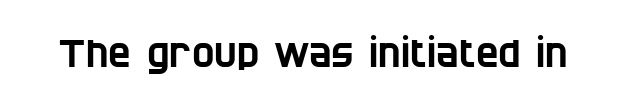
Q: Is the typeface a serif or a sans-serif typeface? A: Sans-serif.
Q: Is the text underlined? A: No.
Q: Is the spacing between letters normal or unusually wide? A: Normal.
Q: Width (condensed, normal, or wide)? A: Condensed.
Q: Stroke contrast? A: Low.
Q: x-height? A: Large.
Q: Monospaced? A: No.
